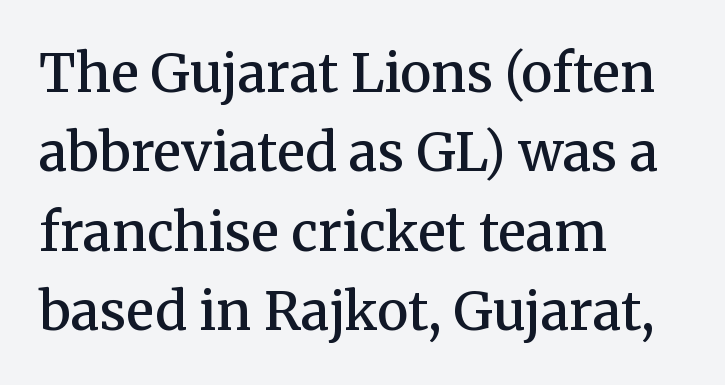
Q: Is the text bold? A: Semi-bold.
Q: Is the text italic (slanted)? A: No, it is upright.
Q: Is the typeface a serif or a sans-serif typeface? A: Serif.
Q: Is the text underlined? A: No.
Q: How is the paragraph aligned? A: Left-aligned.
Q: Is the spacing between letters normal or unusually wide? A: Normal.
Q: Is the spacing between lines tight, normal or loose? A: Normal.
Q: Width (condensed, normal, or wide)? A: Normal.
Q: Stroke contrast? A: Medium.
Q: x-height? A: Medium.
Q: Monospaced? A: No.
